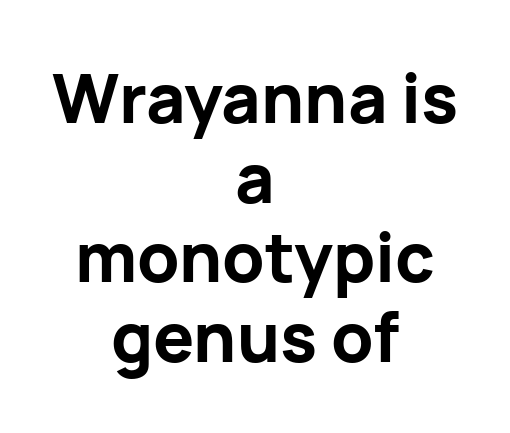
The image shows 68 px bold sans-serif type, upright; set centered, line spacing 1.17x, normal letter spacing, not underlined; low stroke contrast and a medium x-height.
